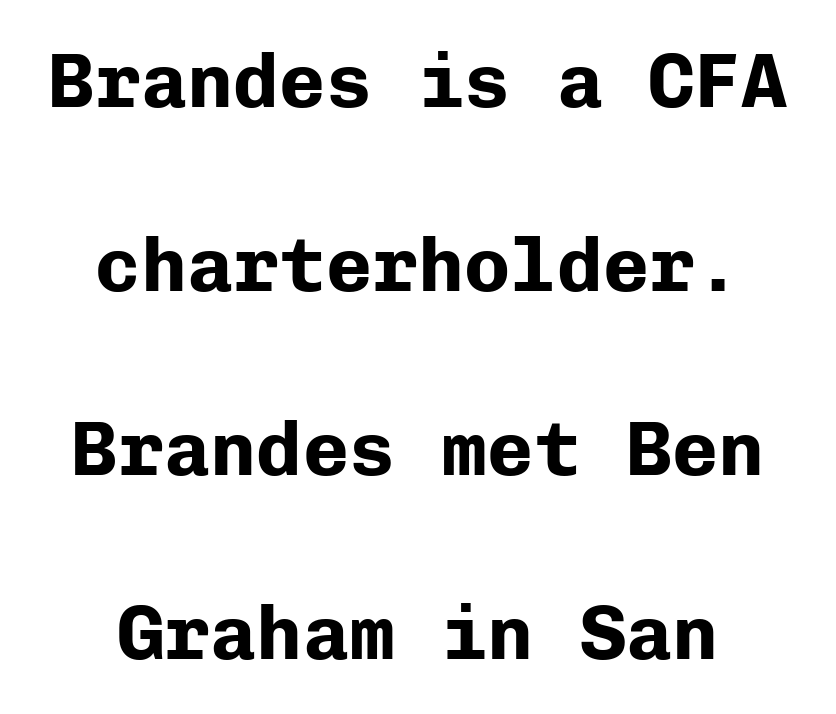
Q: Is the text bold? A: Yes.
Q: Is the text italic (slanted)? A: No, it is upright.
Q: Is the typeface a serif or a sans-serif typeface? A: Sans-serif.
Q: Is the text underlined? A: No.
Q: How is the paragraph aligned? A: Centered.
Q: Is the spacing between letters normal or unusually wide? A: Normal.
Q: Is the spacing between lines tight, normal or loose? A: Loose.
Q: Width (condensed, normal, or wide)? A: Normal.
Q: Stroke contrast? A: Low.
Q: x-height? A: Medium.
Q: Monospaced? A: Yes.
